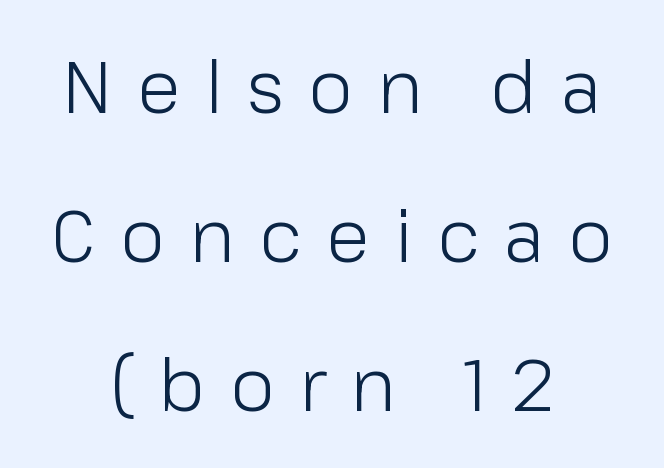
Q: Is the text bold? A: No.
Q: Is the text italic (slanted)? A: No, it is upright.
Q: Is the typeface a serif or a sans-serif typeface? A: Sans-serif.
Q: Is the text underlined? A: No.
Q: How is the paragraph aligned? A: Centered.
Q: Is the spacing between letters normal or unusually wide? A: Unusually wide.
Q: Is the spacing between lines tight, normal or loose? A: Loose.
Q: Width (condensed, normal, or wide)? A: Normal.
Q: Stroke contrast? A: Low.
Q: x-height? A: Medium.
Q: Monospaced? A: No.
